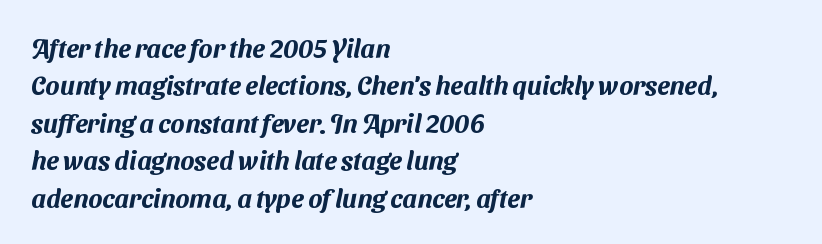
{"underline": "no", "align": "left", "line_spacing": "normal", "line_spacing_ratio": 1.44, "letter_spacing": "normal", "letter_spacing_em": 0.0, "glyph_px": 26}
